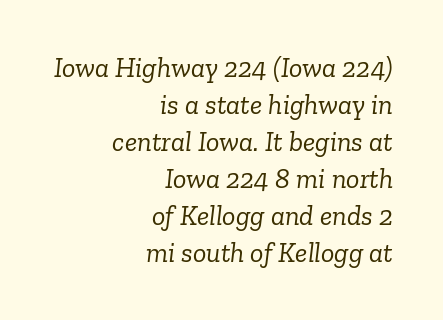
{"serif": "yes", "italic": "yes", "lean": "right", "slant_degrees": 6, "bold": "no", "weight": "light", "width": "normal", "stroke_contrast": "low", "x_height": "medium", "monospaced": "no", "underline": "no", "align": "right", "line_spacing": "normal", "line_spacing_ratio": 1.32, "letter_spacing": "normal", "letter_spacing_em": 0.0, "glyph_px": 28}
